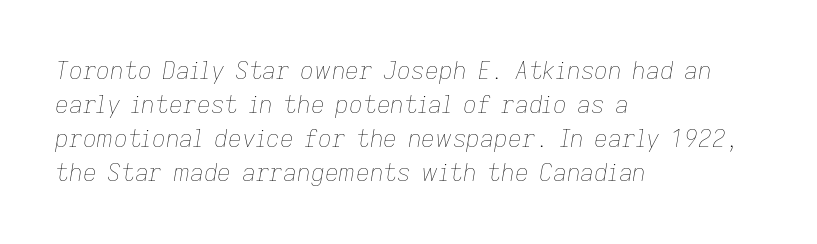
The image shows 24 px text type, italic (leaning right); set left-aligned, normal line spacing (1.42x), normal letter spacing, not underlined.
